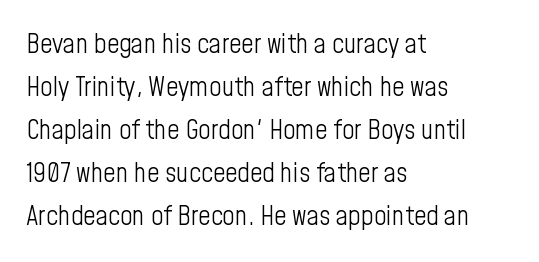
Q: Is the text bold? A: No.
Q: Is the text italic (slanted)? A: No, it is upright.
Q: Is the text underlined? A: No.
Q: How is the paragraph aligned? A: Left-aligned.
Q: Is the spacing between letters normal or unusually wide? A: Normal.
Q: Is the spacing between lines tight, normal or loose? A: Normal.
